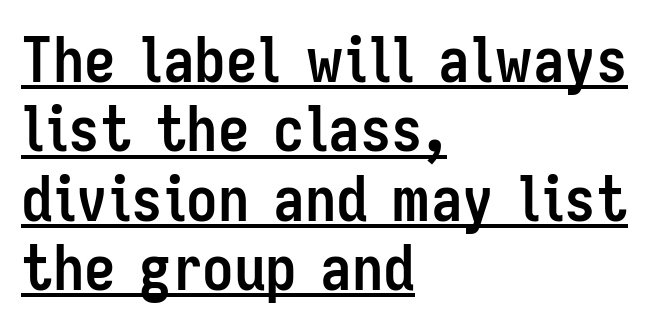
{"serif": "no", "italic": "no", "bold": "yes", "weight": "semibold", "width": "condensed", "stroke_contrast": "low", "x_height": "medium", "monospaced": "no", "underline": "yes", "align": "left", "line_spacing": "tight", "line_spacing_ratio": 1.1, "letter_spacing": "normal", "letter_spacing_em": 0.0, "glyph_px": 63}
